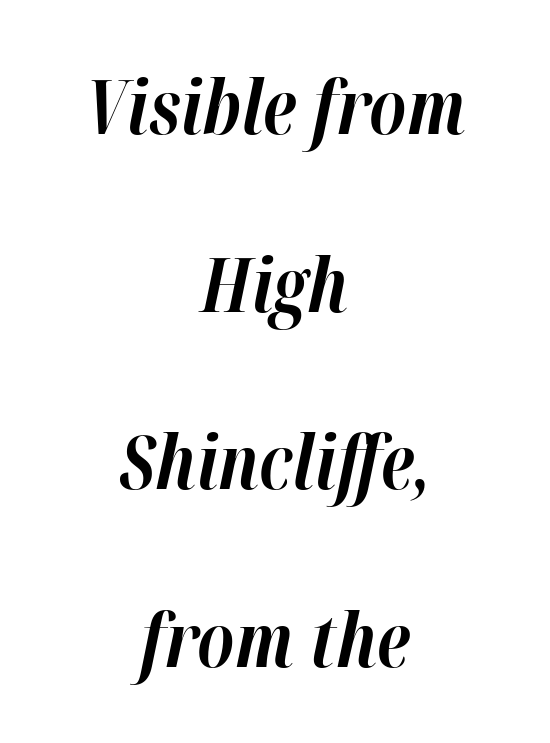
Here the designer chose a conventional face with non-uniform glyph widths. Looking at the ascenders, they clearly lean. The rag falls on both sides of this text block equally. This block would shrink considerably if given ordinary leading; it's expanded now. In terms of weight, the rendering is a true, heavy bold. Short note: letters normally spaced.
